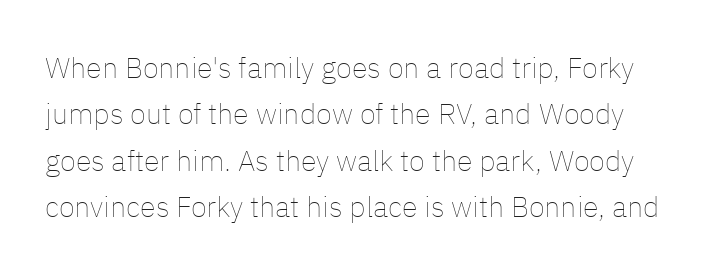
The image shows 29 px thin type, upright; set normal line spacing (1.6x), normal letter spacing, not underlined; low stroke contrast and a medium x-height.
